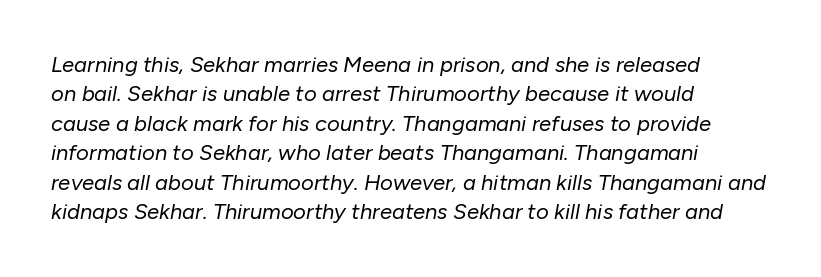
Q: Is the text bold? A: No.
Q: Is the text italic (slanted)? A: Yes, it leans right by about 10 degrees.
Q: Is the text underlined? A: No.
Q: How is the paragraph aligned? A: Left-aligned.
Q: Is the spacing between letters normal or unusually wide? A: Normal.
Q: Is the spacing between lines tight, normal or loose? A: Normal.
